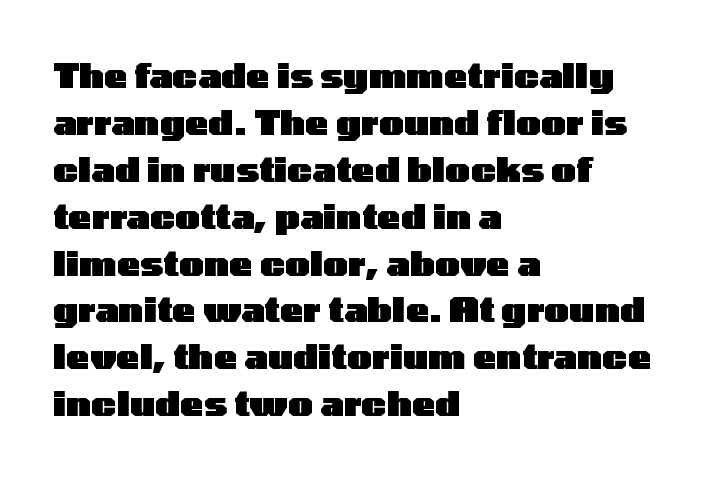
Q: Is the text bold? A: Yes.
Q: Is the text italic (slanted)? A: No, it is upright.
Q: Is the typeface a serif or a sans-serif typeface? A: Sans-serif.
Q: Is the text underlined? A: No.
Q: How is the paragraph aligned? A: Left-aligned.
Q: Is the spacing between letters normal or unusually wide? A: Normal.
Q: Is the spacing between lines tight, normal or loose? A: Normal.
Q: Width (condensed, normal, or wide)? A: Wide.
Q: Stroke contrast? A: Low.
Q: x-height? A: Medium.
Q: Monospaced? A: No.
